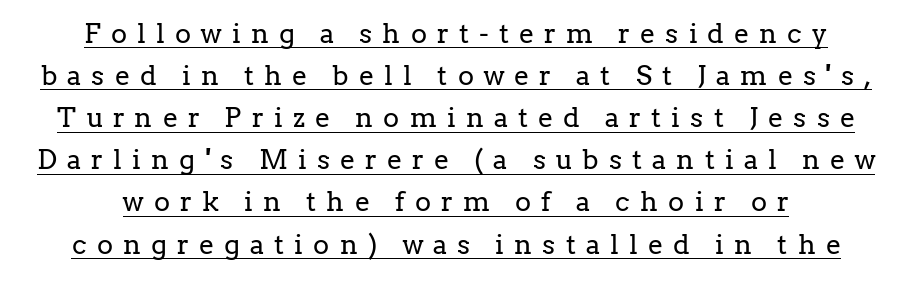
Q: Is the text bold? A: No.
Q: Is the text italic (slanted)? A: No, it is upright.
Q: Is the text underlined? A: Yes.
Q: Is the spacing between letters normal or unusually wide? A: Unusually wide.
Q: Is the spacing between lines tight, normal or loose? A: Normal.
